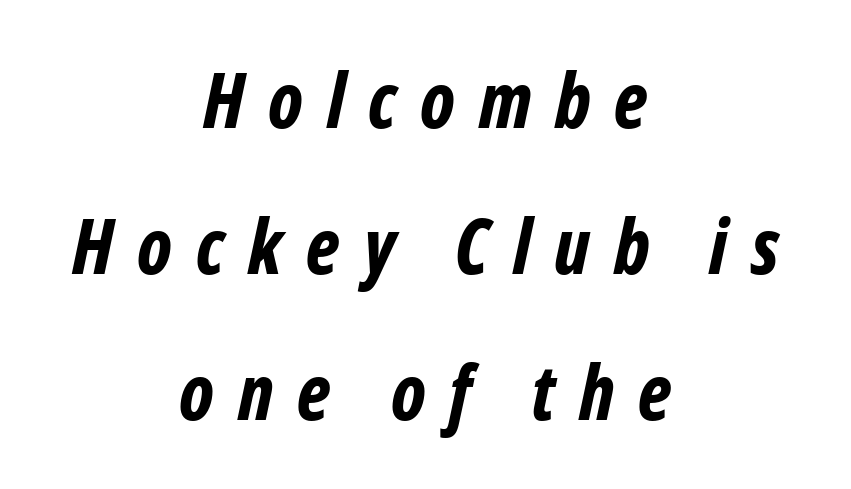
{"italic": "yes", "lean": "right", "slant_degrees": 12, "bold": "yes", "weight": "bold", "width": "condensed", "stroke_contrast": "low", "x_height": "medium", "monospaced": "no", "underline": "no", "align": "center", "line_spacing": "loose", "line_spacing_ratio": 1.92, "letter_spacing": "wide", "letter_spacing_em": 0.31, "glyph_px": 76}
